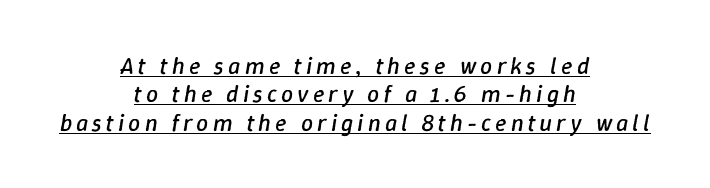
The image shows 24 px text type, italic (leaning right); set centered, line spacing 1.18x, underlined.
